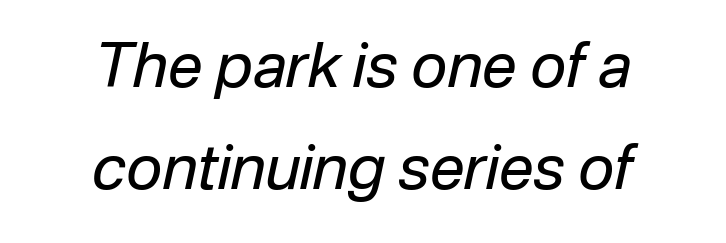
{"italic": "yes", "lean": "right", "slant_degrees": 12, "bold": "no", "weight": "regular", "width": "normal", "stroke_contrast": "low", "x_height": "medium", "monospaced": "no", "underline": "no", "align": "center", "line_spacing": "normal", "line_spacing_ratio": 1.64, "letter_spacing": "normal", "letter_spacing_em": 0.0, "glyph_px": 62}
